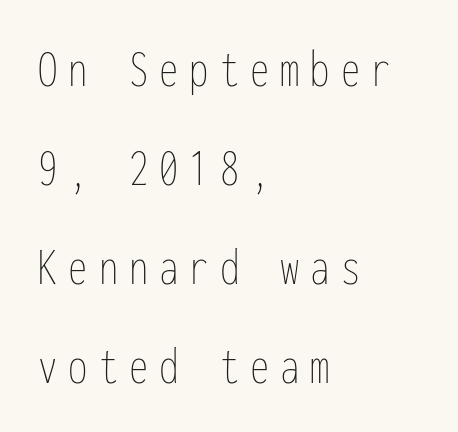
Q: Is the text bold? A: No.
Q: Is the text italic (slanted)? A: No, it is upright.
Q: Is the text underlined? A: No.
Q: How is the paragraph aligned? A: Left-aligned.
Q: Is the spacing between letters normal or unusually wide? A: Unusually wide.
Q: Width (condensed, normal, or wide)? A: Condensed.
Q: Stroke contrast? A: Low.
Q: x-height? A: Medium.
Q: Monospaced? A: Yes.
